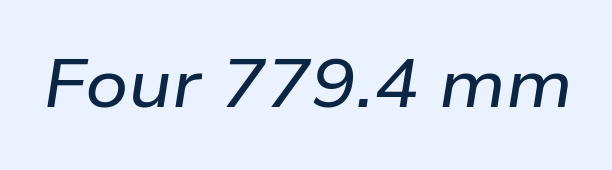
{"italic": "yes", "lean": "right", "slant_degrees": 9, "width": "wide", "stroke_contrast": "low", "x_height": "medium", "monospaced": "no", "underline": "no", "letter_spacing": "normal", "letter_spacing_em": 0.0, "glyph_px": 67}
